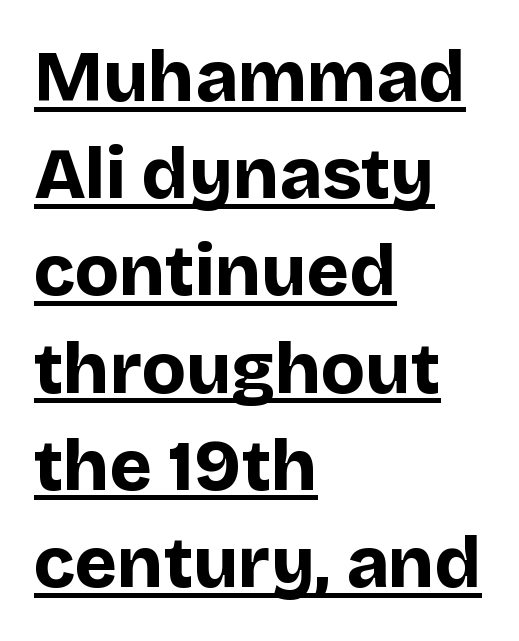
The image shows 72 px bold sans-serif type, upright; set left-aligned, normal line spacing (1.35x), normal letter spacing, underlined; low stroke contrast and a large x-height.
